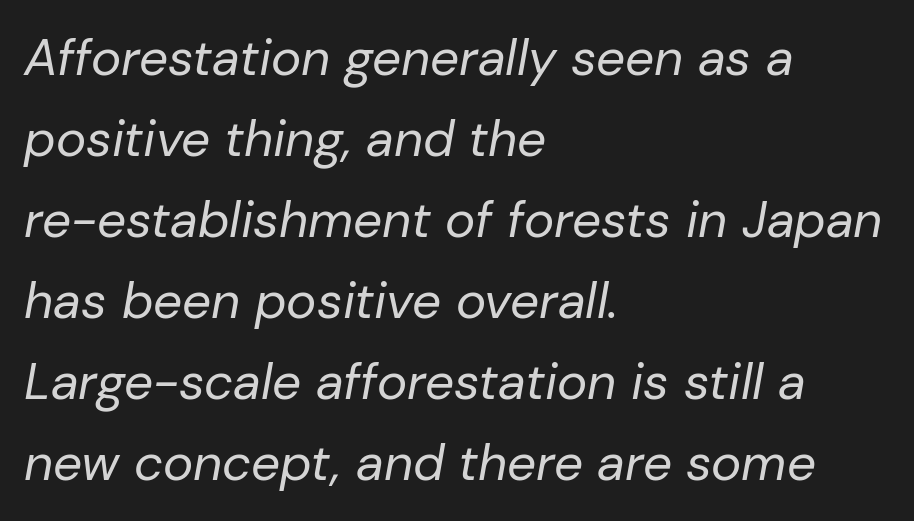
Q: Is the text bold? A: No.
Q: Is the text italic (slanted)? A: Yes, it leans right by about 10 degrees.
Q: Is the text underlined? A: No.
Q: How is the paragraph aligned? A: Left-aligned.
Q: Is the spacing between letters normal or unusually wide? A: Normal.
Q: Is the spacing between lines tight, normal or loose? A: Normal.
Q: Width (condensed, normal, or wide)? A: Normal.
Q: Stroke contrast? A: Low.
Q: x-height? A: Medium.
Q: Monospaced? A: No.
